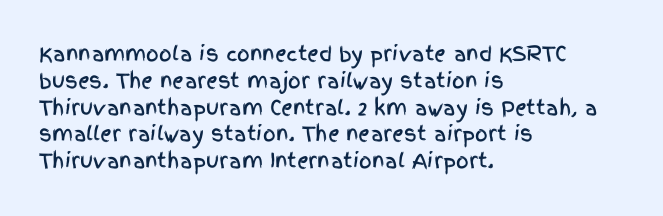
{"italic": "no", "underline": "no", "align": "left", "line_spacing": "normal", "line_spacing_ratio": 1.34, "letter_spacing": "normal", "letter_spacing_em": 0.0, "glyph_px": 20}
